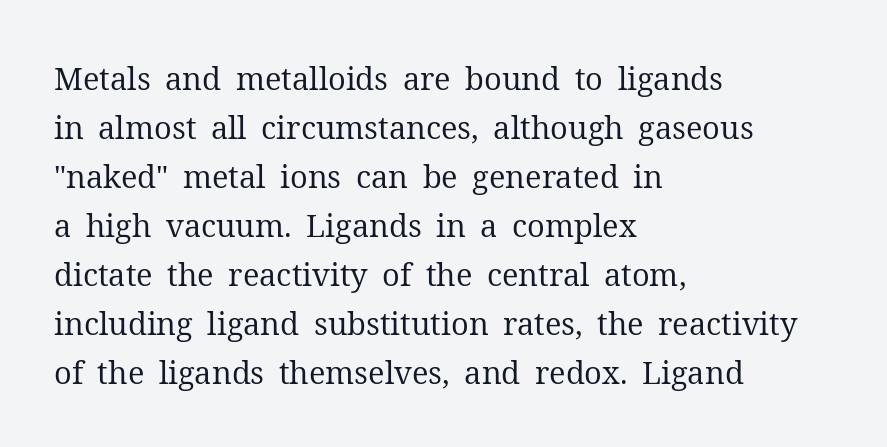
The image shows 31 px regular-weight serif type, upright; set left-aligned, normal line spacing (1.58x), normal letter spacing, not underlined; medium stroke contrast and a medium x-height.
